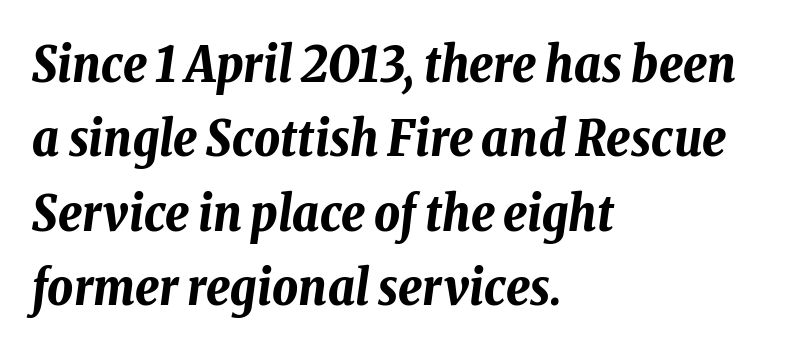
Q: Is the text bold? A: Yes.
Q: Is the text italic (slanted)? A: Yes, it leans right by about 8 degrees.
Q: Is the text underlined? A: No.
Q: How is the paragraph aligned? A: Left-aligned.
Q: Is the spacing between letters normal or unusually wide? A: Normal.
Q: Is the spacing between lines tight, normal or loose? A: Normal.
Q: Width (condensed, normal, or wide)? A: Condensed.
Q: Stroke contrast? A: Low.
Q: x-height? A: Medium.
Q: Monospaced? A: No.
